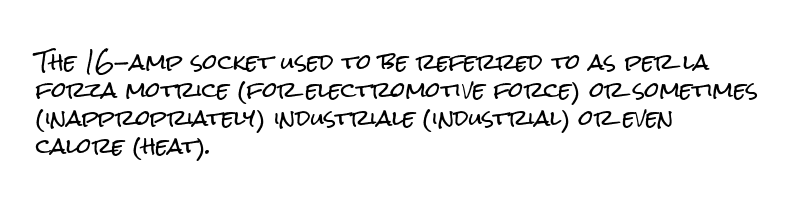
{"italic": "no", "underline": "no", "align": "left", "line_spacing": "normal", "line_spacing_ratio": 1.34, "letter_spacing": "normal", "letter_spacing_em": 0.0, "glyph_px": 21}
